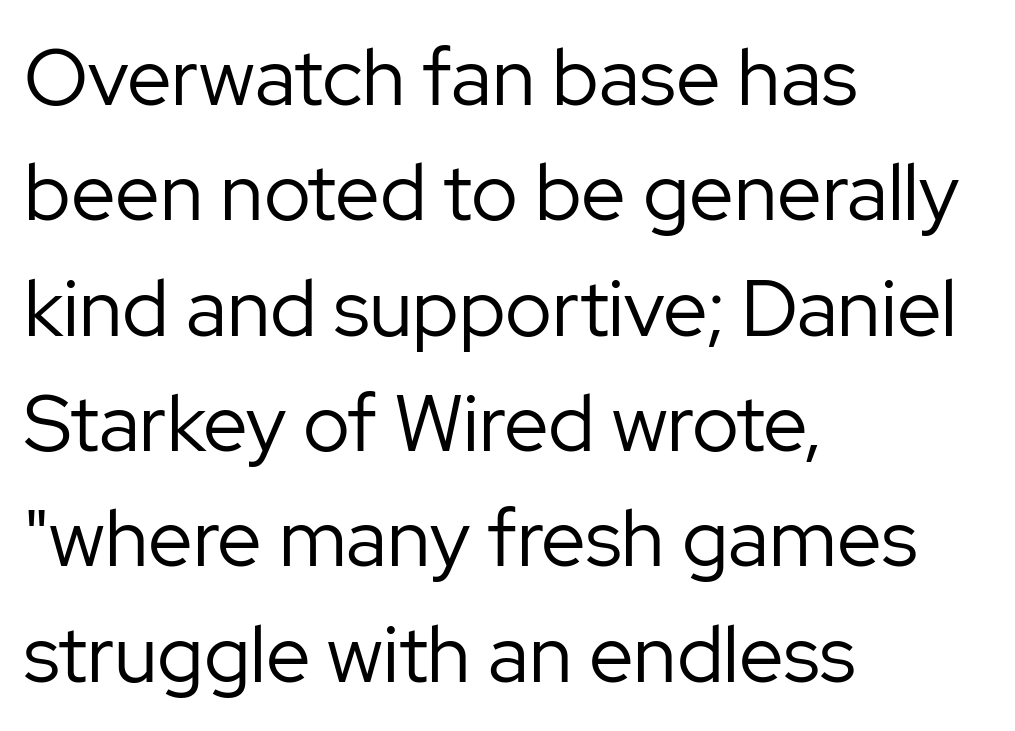
The image shows 79 px regular-weight sans-serif type, upright; set left-aligned, normal line spacing (1.46x), normal letter spacing, not underlined; low stroke contrast and a medium x-height.
